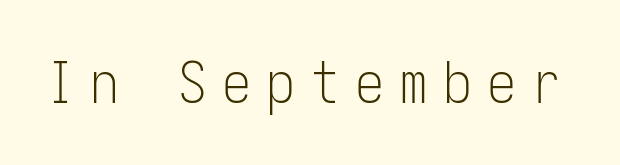
{"serif": "no", "italic": "no", "bold": "no", "weight": "light", "width": "condensed", "stroke_contrast": "low", "x_height": "medium", "underline": "no", "letter_spacing": "wide", "letter_spacing_em": 0.26, "glyph_px": 58}
